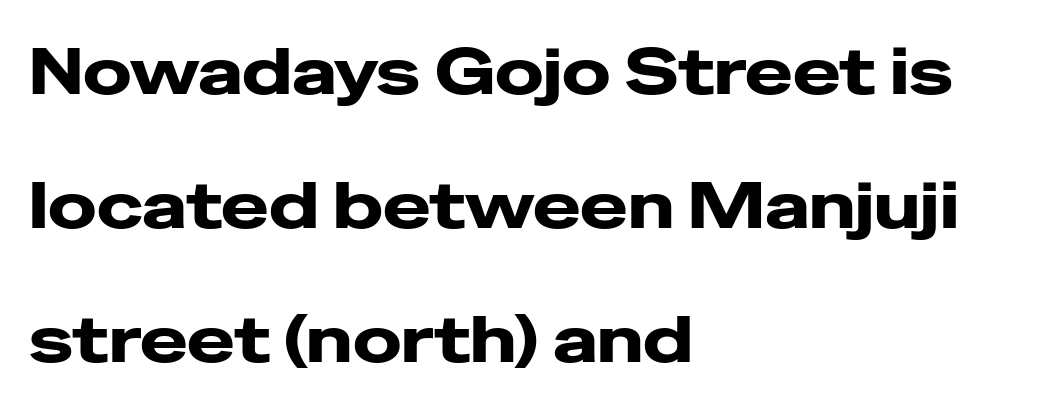
The letters are bold, with thick, heavy strokes. Is this a sans? Yes — the strokes have no serifs. The passage shown stacks its lines with a broad gap. You could call the tracking neutral — neither tight nor loose. Nope, not italic — everything's standing straight. Short and long lines alike share a common starting point at left.
